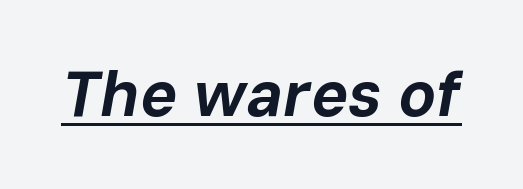
Underlining? Definitely there. The line texture is even and compact thanks to regular tracking. An italicized treatment has been applied to the whole sample. These lines are rendered in a variable-pitch font. Does the weight exceed regular? Yes, all the way to bold.
